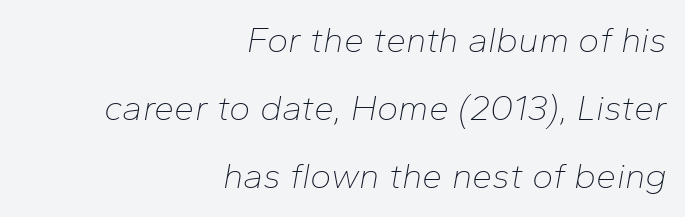
Q: Is the text bold? A: No.
Q: Is the text italic (slanted)? A: Yes, it leans right by about 10 degrees.
Q: Is the text underlined? A: No.
Q: How is the paragraph aligned? A: Right-aligned.
Q: Is the spacing between letters normal or unusually wide? A: Normal.
Q: Width (condensed, normal, or wide)? A: Normal.
Q: Stroke contrast? A: Low.
Q: x-height? A: Medium.
Q: Monospaced? A: No.
